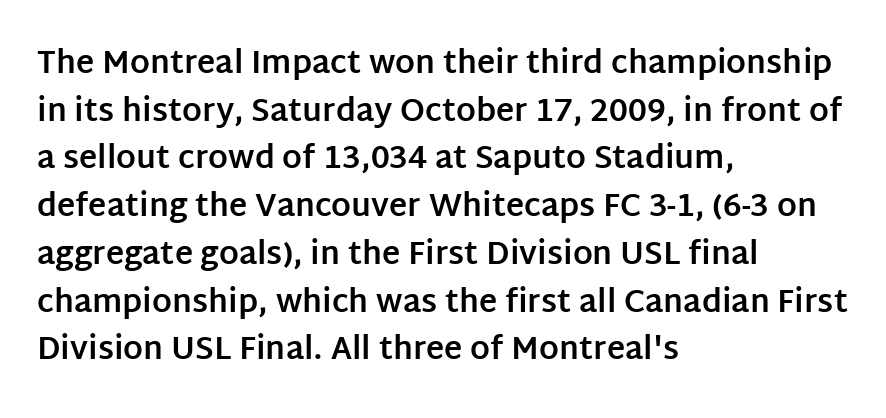
{"serif": "no", "italic": "no", "bold": "yes", "weight": "bold", "width": "normal", "stroke_contrast": "low", "x_height": "large", "monospaced": "no", "underline": "no", "align": "left", "line_spacing": "normal", "line_spacing_ratio": 1.54, "letter_spacing": "normal", "letter_spacing_em": 0.0, "glyph_px": 31}
